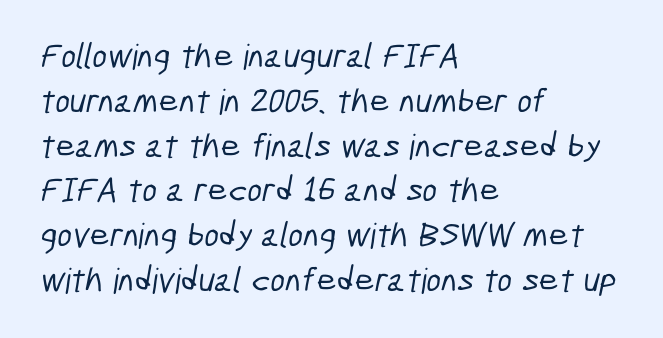
Q: Is the typeface a serif or a sans-serif typeface? A: Sans-serif.
Q: Is the text underlined? A: No.
Q: How is the paragraph aligned? A: Left-aligned.
Q: Is the spacing between letters normal or unusually wide? A: Normal.
Q: Is the spacing between lines tight, normal or loose? A: Normal.
Q: Width (condensed, normal, or wide)? A: Condensed.
Q: Stroke contrast? A: Low.
Q: x-height? A: Medium.
Q: Monospaced? A: No.
